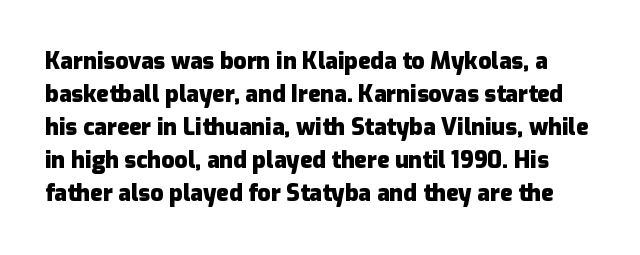
Posture: upright roman. The passage shown stacks its lines at a standard gap. Inter-character spacing is left at the font's built-in metrics. The baseline area is clear. Emphasis by weight is at full strength: bold.
